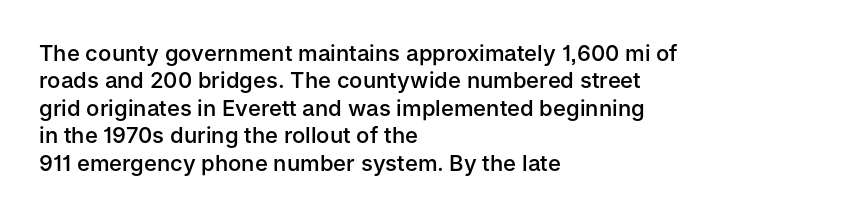
The image shows 22 px text type, upright; set left-aligned, normal line spacing (1.25x), normal letter spacing, not underlined.
